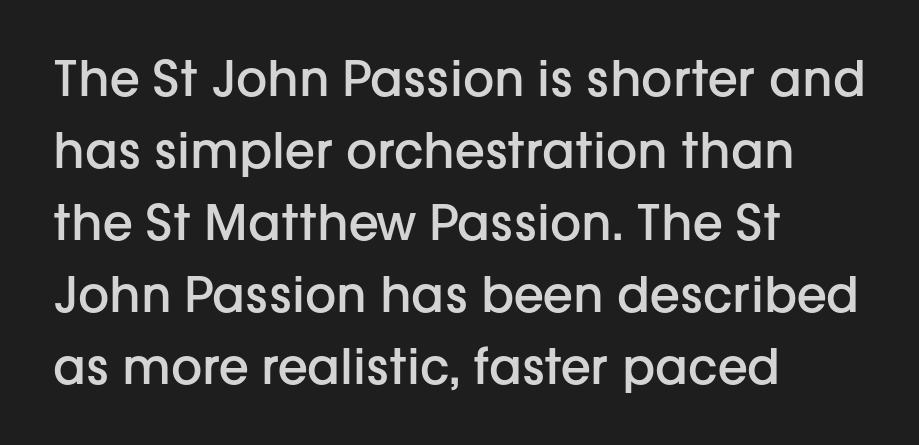
Q: Is the text bold? A: Semi-bold.
Q: Is the text italic (slanted)? A: No, it is upright.
Q: Is the typeface a serif or a sans-serif typeface? A: Sans-serif.
Q: Is the text underlined? A: No.
Q: How is the paragraph aligned? A: Left-aligned.
Q: Is the spacing between letters normal or unusually wide? A: Normal.
Q: Is the spacing between lines tight, normal or loose? A: Normal.
Q: Width (condensed, normal, or wide)? A: Normal.
Q: Stroke contrast? A: Low.
Q: x-height? A: Medium.
Q: Monospaced? A: No.
